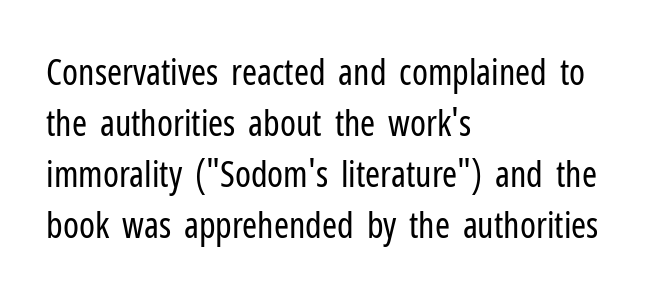
The image shows 36 px regular-weight, condensed sans-serif type, upright; set left-aligned, normal line spacing (1.42x), normal letter spacing, not underlined; low stroke contrast and a medium x-height.
